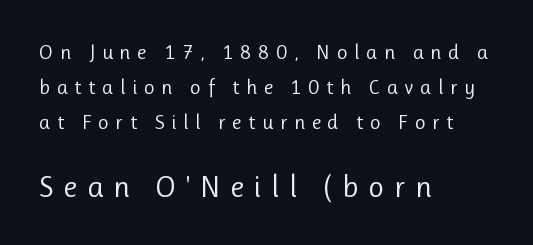
{"serif": "no", "italic": "no", "bold": "no", "weight": "regular", "width": "normal", "stroke_contrast": "low", "x_height": "medium", "monospaced": "no", "underline": "no", "align": "left", "line_spacing": "normal", "line_spacing_ratio": 1.66, "letter_spacing": "wide", "letter_spacing_em": 0.31, "larger_block": "second", "size_ratio": 1.48, "glyph_px": 31}
